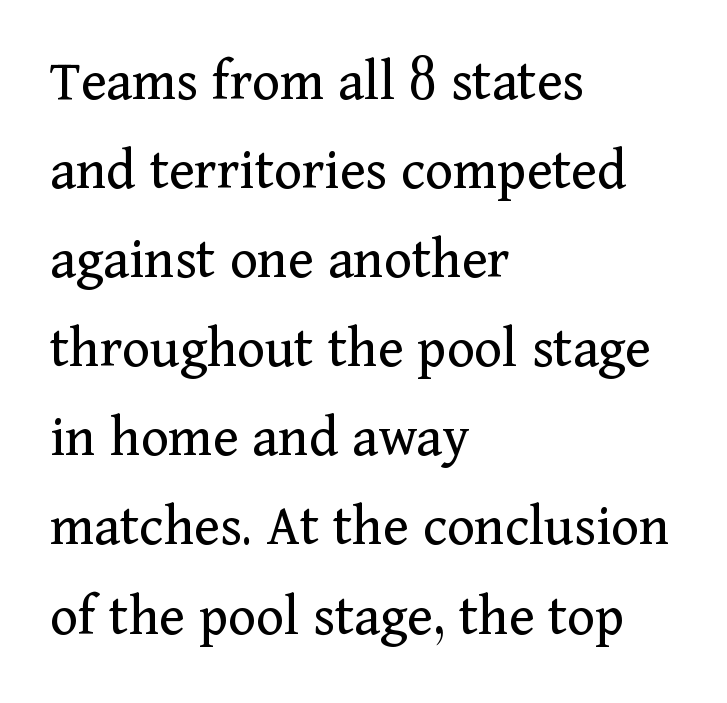
The image shows 59 px regular-weight serif type, upright; set left-aligned, normal line spacing (1.51x), normal letter spacing, not underlined; medium stroke contrast and a medium x-height.
